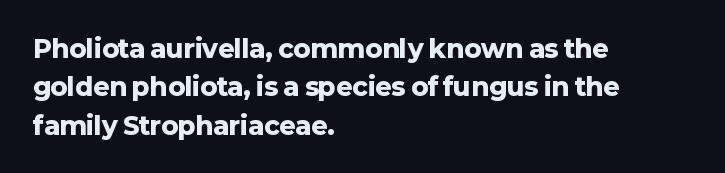
Here the glyphs are tracked normally, forming tight word shapes. Does the weight exceed regular? Yes, all the way to bold. The text block is weighted toward the left margin, trailing off unevenly rightward. Style check: upright. Notice how descenders clear the ascenders below comfortably — that's standard leading. Glance below the letters and you will spot only blank space.
